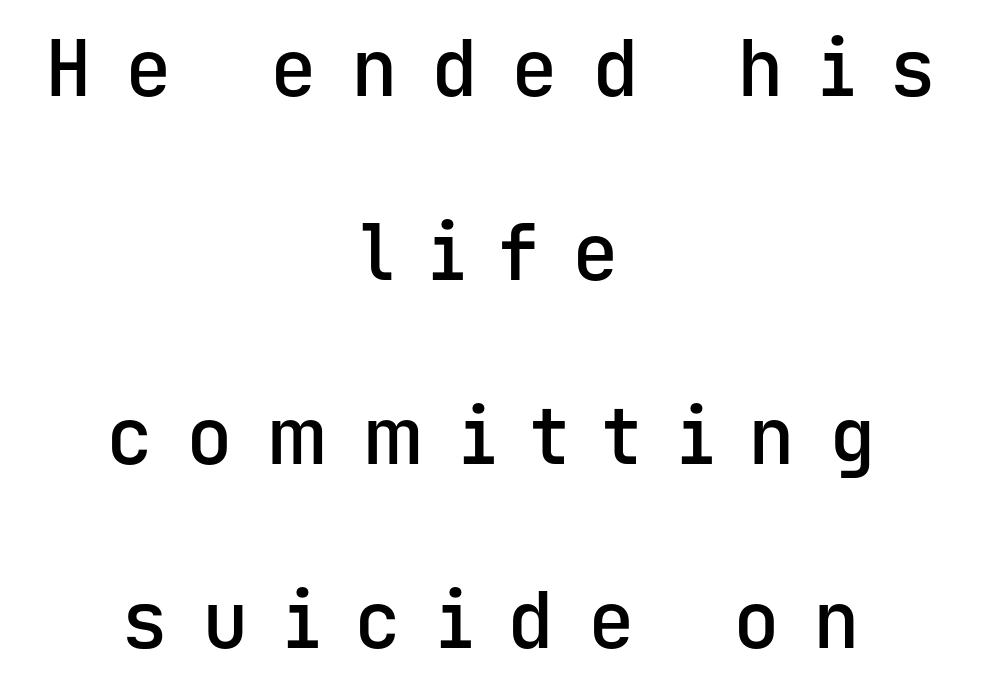
Q: Is the text bold? A: Semi-bold.
Q: Is the text italic (slanted)? A: No, it is upright.
Q: Is the typeface a serif or a sans-serif typeface? A: Sans-serif.
Q: Is the text underlined? A: No.
Q: How is the paragraph aligned? A: Centered.
Q: Is the spacing between letters normal or unusually wide? A: Unusually wide.
Q: Is the spacing between lines tight, normal or loose? A: Loose.
Q: Width (condensed, normal, or wide)? A: Normal.
Q: Stroke contrast? A: Low.
Q: x-height? A: Medium.
Q: Monospaced? A: Yes.
